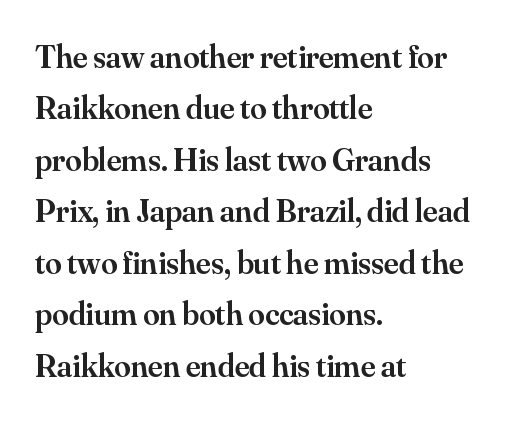
A roman cut, with each character standing at attention. Observe the ordinary spacing: letters are neighbours, not strangers. Students, observe: this is what conventionally led text looks like. The gap between lines stays unmarked. Does the type have serifs? Yes, each stem ends in a small foot.
